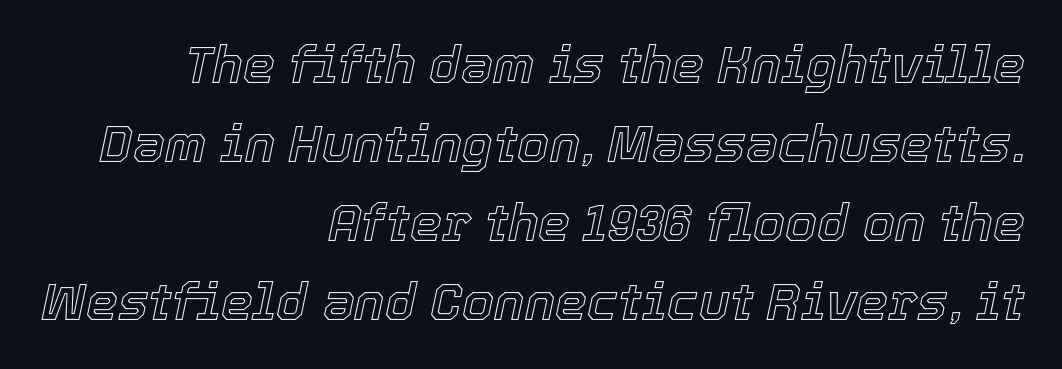
Q: Is the text italic (slanted)? A: Yes, it leans right by about 12 degrees.
Q: Is the text underlined? A: No.
Q: How is the paragraph aligned? A: Right-aligned.
Q: Is the spacing between letters normal or unusually wide? A: Normal.
Q: Is the spacing between lines tight, normal or loose? A: Normal.
Q: Width (condensed, normal, or wide)? A: Normal.
Q: x-height? A: Medium.
Q: Monospaced? A: No.
